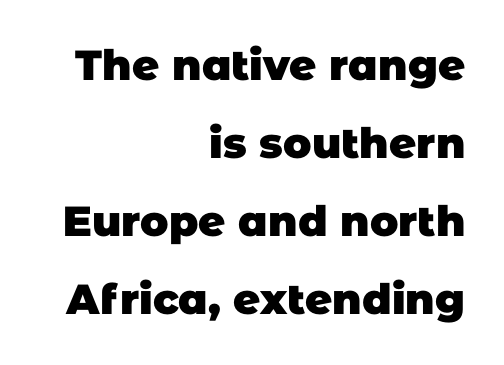
Q: Is the text bold? A: Yes.
Q: Is the typeface a serif or a sans-serif typeface? A: Sans-serif.
Q: Is the text underlined? A: No.
Q: How is the paragraph aligned? A: Right-aligned.
Q: Is the spacing between letters normal or unusually wide? A: Normal.
Q: Width (condensed, normal, or wide)? A: Normal.
Q: Stroke contrast? A: Low.
Q: x-height? A: Large.
Q: Monospaced? A: No.
